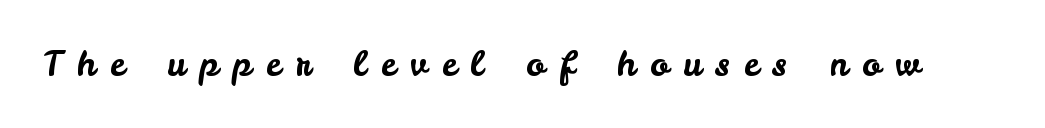
{"serif": "no", "width": "normal", "stroke_contrast": "low", "x_height": "small", "monospaced": "no", "underline": "no", "letter_spacing": "wide", "letter_spacing_em": 0.43, "glyph_px": 34}
